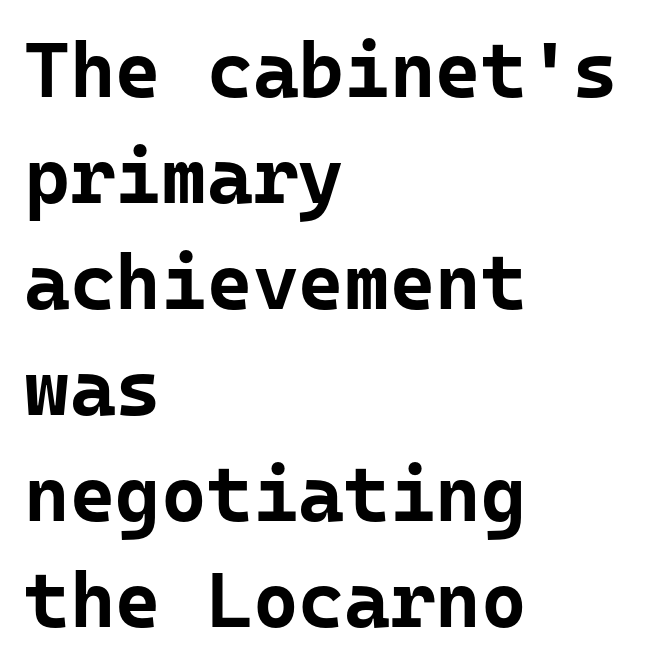
{"serif": "no", "italic": "no", "bold": "yes", "weight": "bold", "width": "normal", "stroke_contrast": "low", "x_height": "medium", "monospaced": "yes", "underline": "no", "align": "left", "line_spacing": "normal", "line_spacing_ratio": 1.36, "letter_spacing": "normal", "letter_spacing_em": 0.0, "glyph_px": 78}
